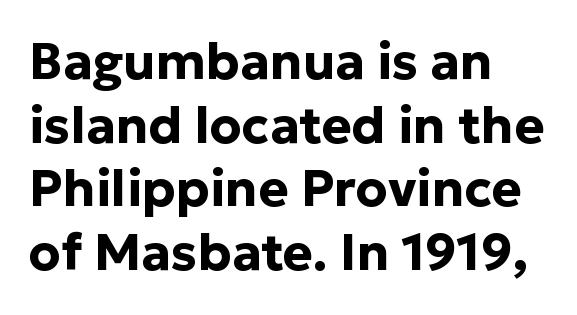
Q: Is the text bold? A: Yes.
Q: Is the text italic (slanted)? A: No, it is upright.
Q: Is the typeface a serif or a sans-serif typeface? A: Sans-serif.
Q: Is the text underlined? A: No.
Q: How is the paragraph aligned? A: Left-aligned.
Q: Is the spacing between letters normal or unusually wide? A: Normal.
Q: Is the spacing between lines tight, normal or loose? A: Normal.
Q: Width (condensed, normal, or wide)? A: Normal.
Q: Stroke contrast? A: Low.
Q: x-height? A: Medium.
Q: Monospaced? A: No.
